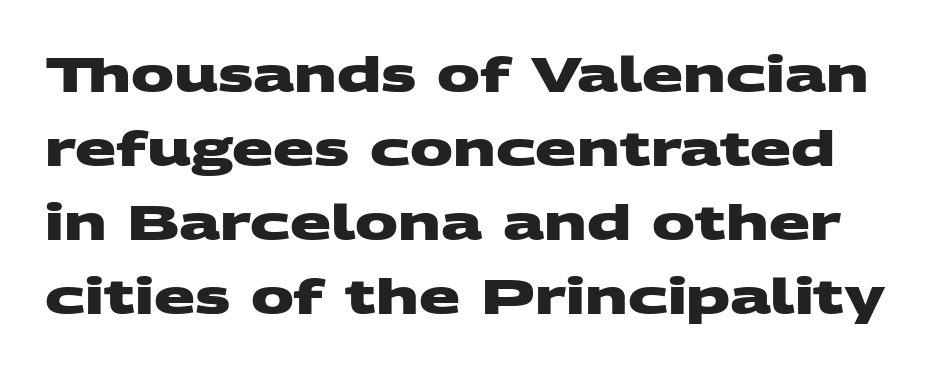
{"serif": "no", "bold": "yes", "weight": "heavy", "width": "wide", "stroke_contrast": "medium", "x_height": "large", "monospaced": "no", "underline": "no", "line_spacing": "normal", "line_spacing_ratio": 1.54, "letter_spacing": "normal", "letter_spacing_em": 0.0, "glyph_px": 48}
